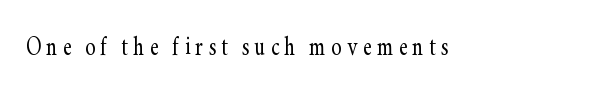
Note the varied advance widths — an 'i' is clearly narrower than an 'm'. The text was rendered using a seriffed face with decorative stroke endings. The glyphs are unaccompanied by any horizontal stroke below them. The typesetting does not lean heavy: it is not bold. Quick note: not italic, upright.
